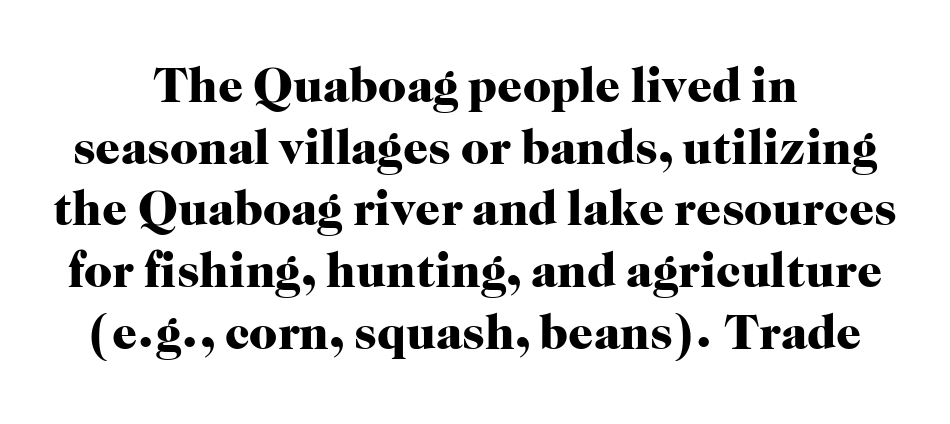
{"serif": "yes", "italic": "no", "bold": "yes", "weight": "heavy", "width": "normal", "stroke_contrast": "high", "x_height": "medium", "monospaced": "no", "underline": "no", "align": "center", "line_spacing": "normal", "line_spacing_ratio": 1.26, "letter_spacing": "normal", "letter_spacing_em": 0.0, "glyph_px": 49}
